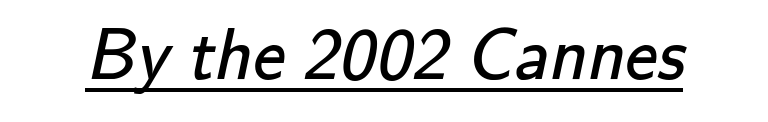
Q: Is the text bold? A: No.
Q: Is the typeface a serif or a sans-serif typeface? A: Sans-serif.
Q: Is the text underlined? A: Yes.
Q: Is the spacing between letters normal or unusually wide? A: Normal.
Q: Width (condensed, normal, or wide)? A: Normal.
Q: Stroke contrast? A: Low.
Q: x-height? A: Small.
Q: Monospaced? A: No.
